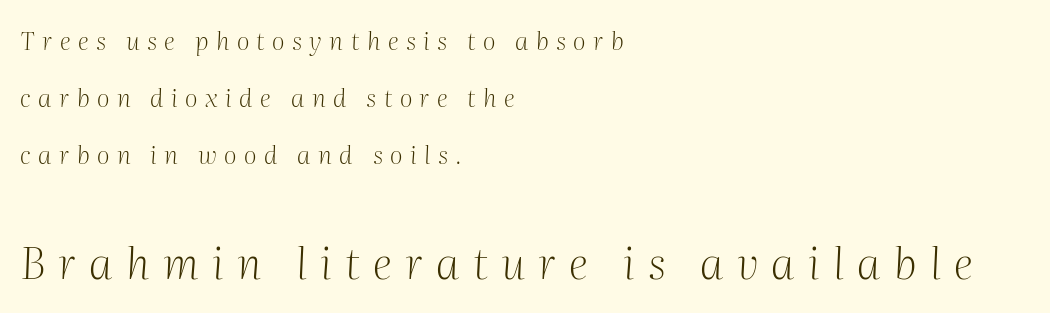
{"serif": "yes", "italic": "yes", "lean": "right", "slant_degrees": 2, "bold": "no", "weight": "light", "width": "normal", "stroke_contrast": "medium", "x_height": "medium", "monospaced": "no", "underline": "no", "align": "left", "line_spacing": "loose", "line_spacing_ratio": 2.29, "letter_spacing": "wide", "letter_spacing_em": 0.3, "larger_block": "second", "size_ratio": 1.76, "glyph_px": 44}
